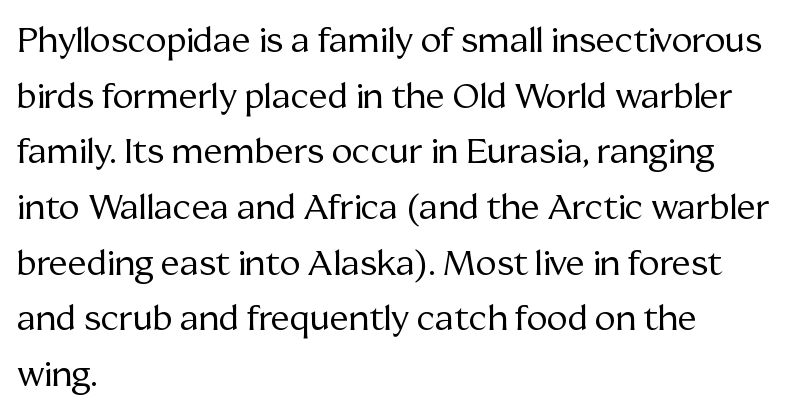
Q: Is the text bold? A: No.
Q: Is the text italic (slanted)? A: No, it is upright.
Q: Is the typeface a serif or a sans-serif typeface? A: Serif.
Q: Is the text underlined? A: No.
Q: How is the paragraph aligned? A: Left-aligned.
Q: Is the spacing between letters normal or unusually wide? A: Normal.
Q: Is the spacing between lines tight, normal or loose? A: Normal.
Q: Width (condensed, normal, or wide)? A: Normal.
Q: Stroke contrast? A: Medium.
Q: x-height? A: Medium.
Q: Monospaced? A: No.
